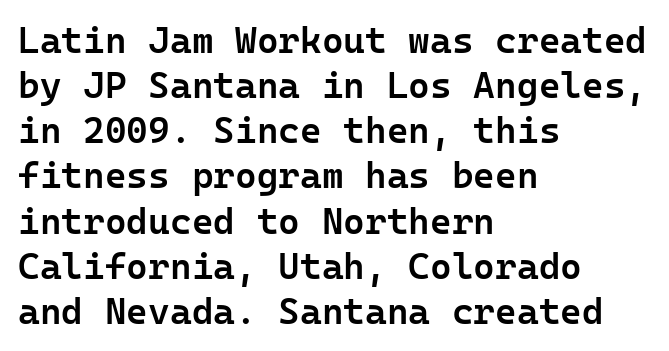
The image shows 37 px semibold sans-serif type, upright; set left-aligned, line spacing 1.22x, normal letter spacing, not underlined; low stroke contrast and a medium x-height.
